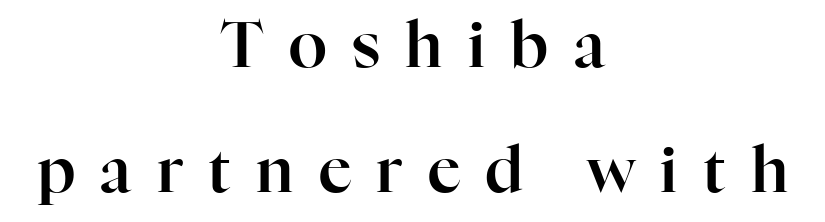
The image shows 63 px serif type, upright; set centered, loose line spacing (1.99x), unusually wide letter spacing (+0.4 em), not underlined; high stroke contrast and a medium x-height.
